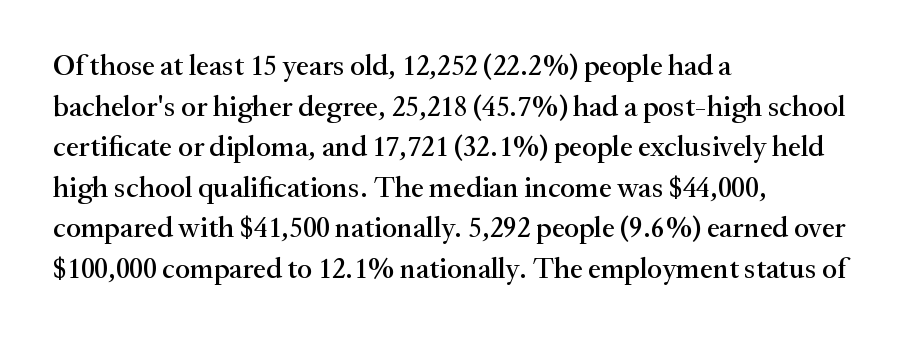
The image shows 29 px serif type, upright; set left-aligned, normal line spacing (1.4x), normal letter spacing, not underlined; medium stroke contrast and a small x-height.
